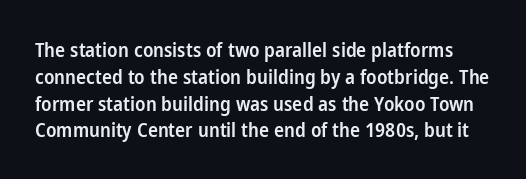
The image shows 20 px text type, upright; set normal line spacing (1.34x), normal letter spacing, not underlined.
